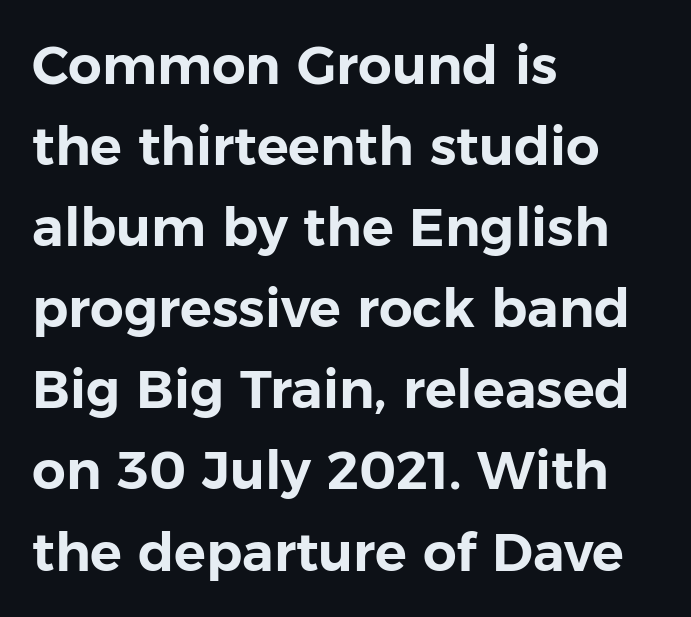
Underlining? Definitely not there. The letters carry no serifs — their stems end cleanly without finishing strokes. The setting favours the left margin, as ordinary paragraphs usually do. Whoever set this chose a conventional vertical rhythm. Notice how the stems are strictly vertical — no italics here.
